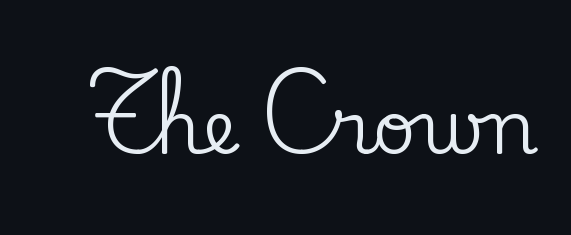
The image shows 75 px serif type, upright; set normal letter spacing, not underlined; low stroke contrast and a small x-height.
